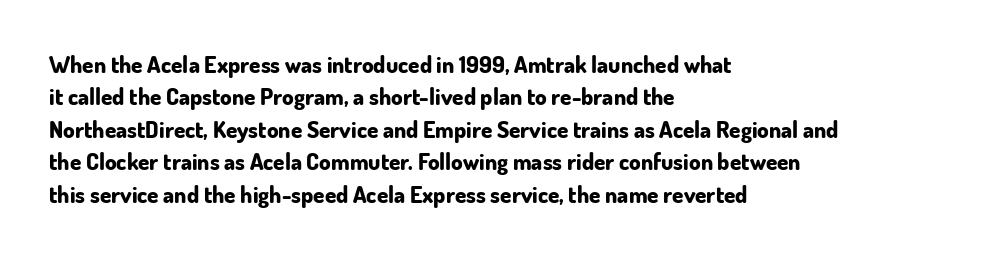
The space directly below the letters is spotless. A dark, heavy texture on the line: the type is bold. Every row of glyphs begins at an identical x-position on the left. Posture: vertical.
